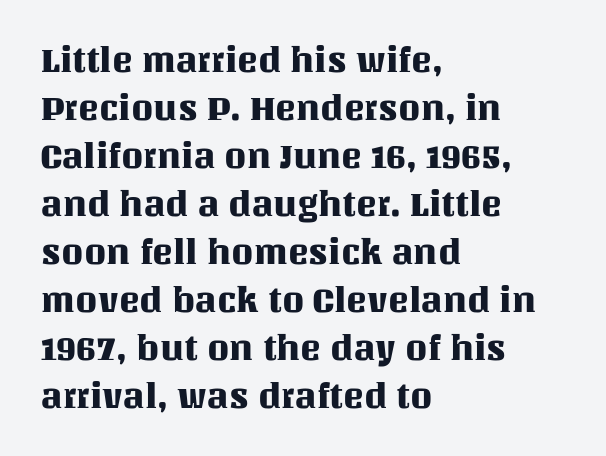
{"italic": "no", "width": "normal", "stroke_contrast": "medium", "x_height": "large", "monospaced": "no", "underline": "no", "align": "left", "line_spacing": "normal", "line_spacing_ratio": 1.37, "letter_spacing": "normal", "letter_spacing_em": 0.0, "glyph_px": 35}
